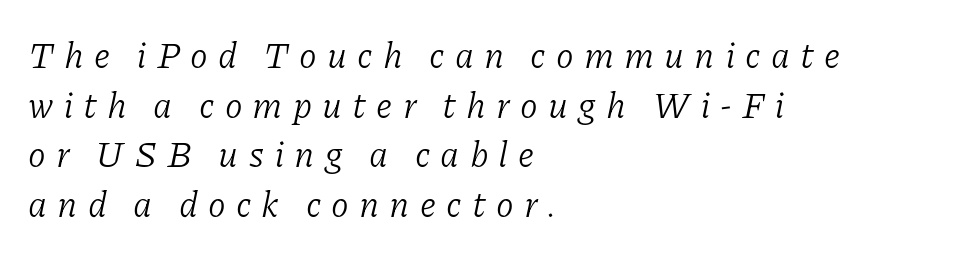
The image shows 36 px light serif type, italic (leaning right); set left-aligned, normal line spacing (1.38x), unusually wide letter spacing (+0.28 em), not underlined; low stroke contrast and a medium x-height.
